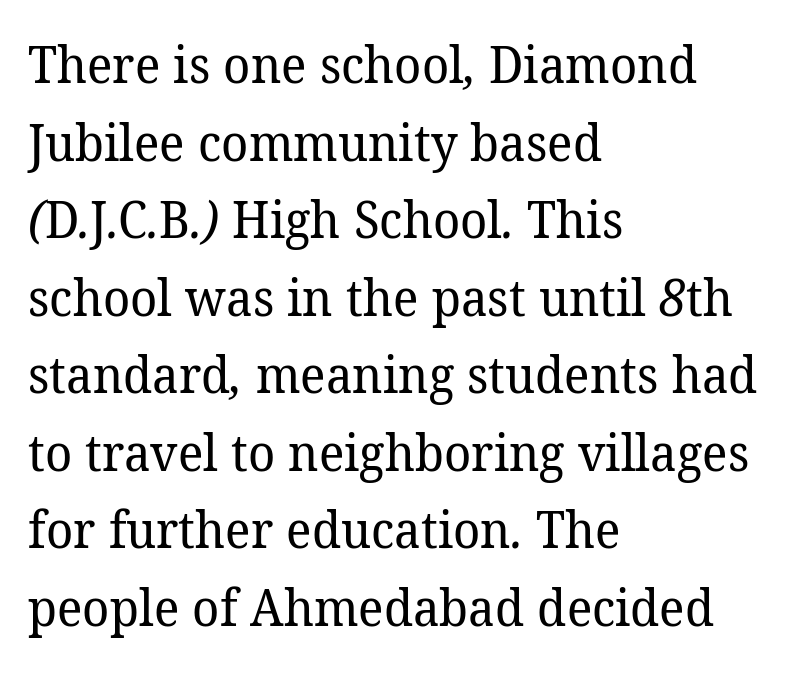
The image shows 51 px regular-weight serif type; set left-aligned, normal line spacing (1.52x), normal letter spacing, not underlined; low stroke contrast and a medium x-height.
